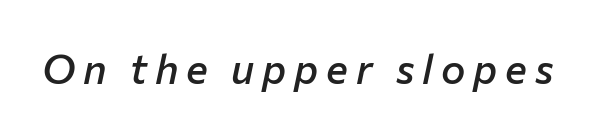
Beneath every word, the page is bare. This sample has the flowing, uneven cadence of proportional lettering. The axis of the letterforms is tilted away from vertical. Every letter is mildly thick-stroked: semibold rather than bold.
